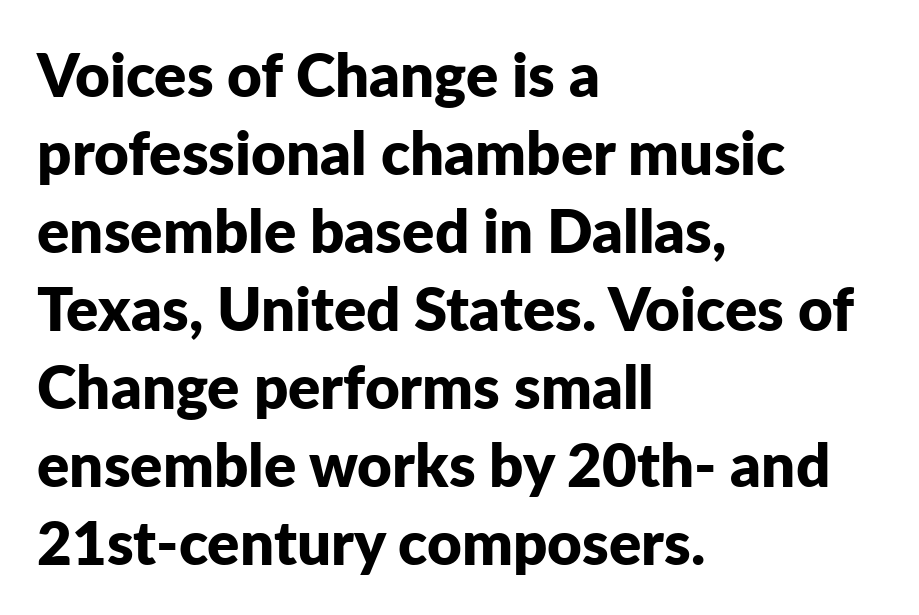
{"serif": "no", "italic": "no", "bold": "yes", "weight": "bold", "width": "normal", "stroke_contrast": "low", "x_height": "medium", "monospaced": "no", "underline": "no", "align": "left", "line_spacing": "normal", "line_spacing_ratio": 1.3, "letter_spacing": "normal", "letter_spacing_em": 0.0, "glyph_px": 60}
